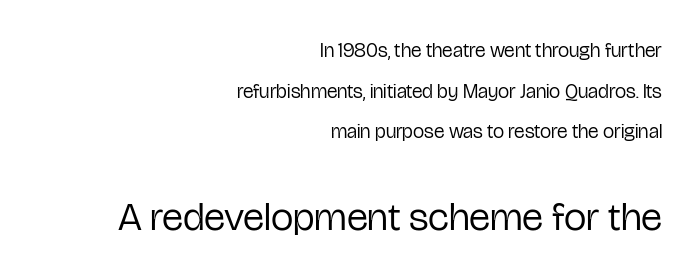
The designer gave the closing block more size than the opening block. Horizontal bands of white between lines are thick stripes. The lines are quadded right. Font category for this specimen: sans-serif. Each word holds together tightly as a unit, with standard inter-letter gaps. Do the characters align in a grid? No, the font is proportional.
